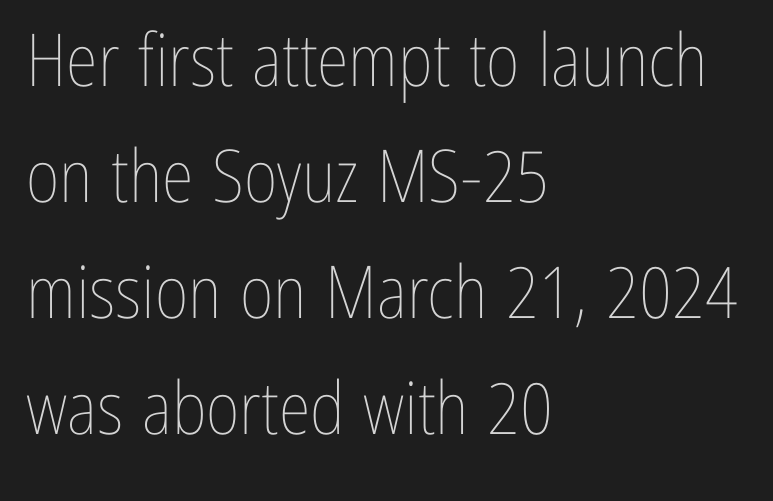
{"italic": "no", "bold": "no", "weight": "thin", "width": "condensed", "stroke_contrast": "low", "x_height": "medium", "monospaced": "no", "underline": "no", "align": "left", "line_spacing": "normal", "line_spacing_ratio": 1.59, "letter_spacing": "normal", "letter_spacing_em": 0.0, "glyph_px": 73}
